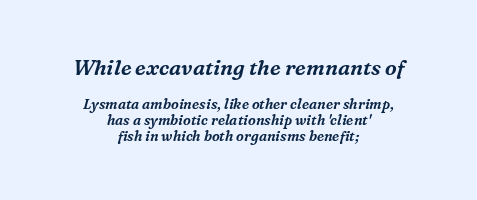
How would I describe the line gaps? Narrow and economical. The space beneath each line is pristine and unruled. Top chunk: large. Bottom chunk: small. The glyphs look as if they've been sheared to an angle.
